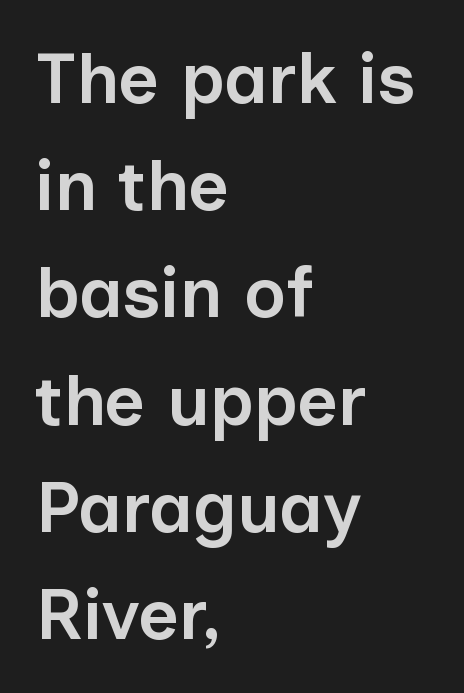
Caption: standard tracking, unaltered. Each letter's strokes conclude bluntly, with no projecting serifs. Notice how descenders clear the ascenders below comfortably — that's standard leading. Each letter keeps its own natural width here, so spacing adapts to shape. The paragraph has a hard left edge and a soft right edge. Italic? Not at all — the glyphs are vertical.
